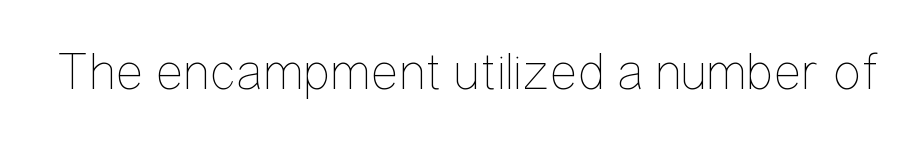
{"italic": "no", "bold": "no", "weight": "thin", "width": "condensed", "stroke_contrast": "low", "x_height": "medium", "monospaced": "no", "underline": "no", "letter_spacing": "normal", "letter_spacing_em": 0.0, "glyph_px": 53}
